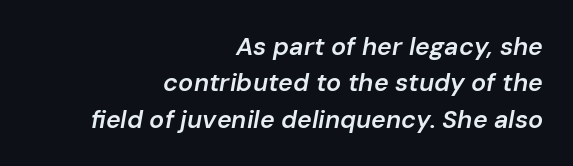
Stems and bowls a touch heavier than normal — semibold. Summary of vertical rhythm: regular, with standard interline spacing. You can tell it's italic because the verticals aren't actually vertical. Students, note that the glyphs here touch the page at normal intervals. Lines of text with bare space underneath.
